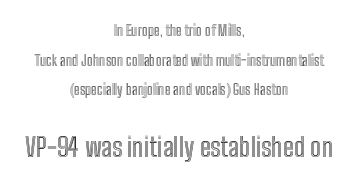
{"italic": "no", "underline": "no", "align": "center", "line_spacing": "loose", "line_spacing_ratio": 2.11, "letter_spacing": "normal", "letter_spacing_em": 0.0, "larger_block": "second", "size_ratio": 1.86, "glyph_px": 26}
